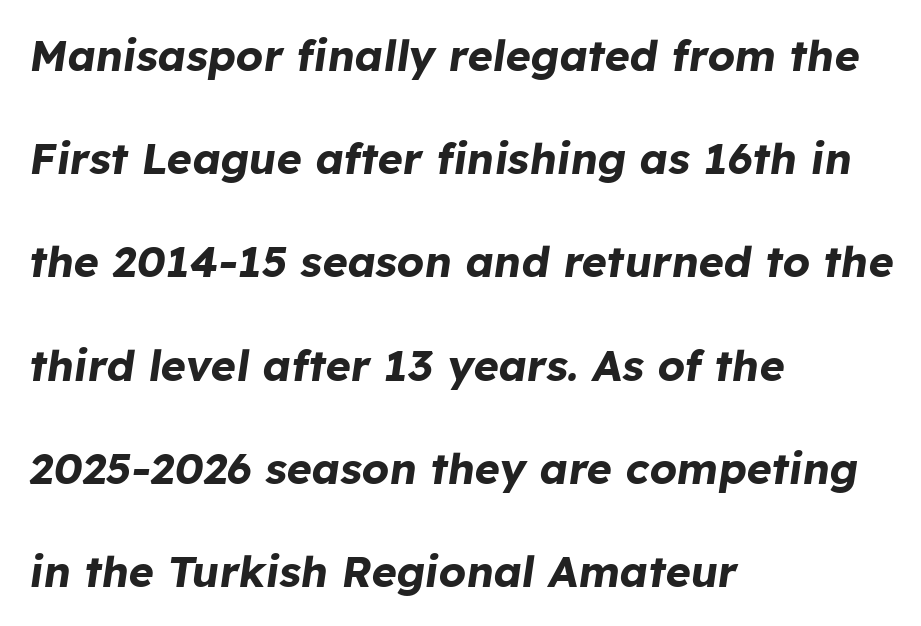
Q: Is the text bold? A: Yes.
Q: Is the text italic (slanted)? A: Yes, it leans right by about 8 degrees.
Q: Is the text underlined? A: No.
Q: How is the paragraph aligned? A: Left-aligned.
Q: Is the spacing between letters normal or unusually wide? A: Normal.
Q: Is the spacing between lines tight, normal or loose? A: Loose.
Q: Width (condensed, normal, or wide)? A: Normal.
Q: Stroke contrast? A: Low.
Q: x-height? A: Medium.
Q: Monospaced? A: No.
